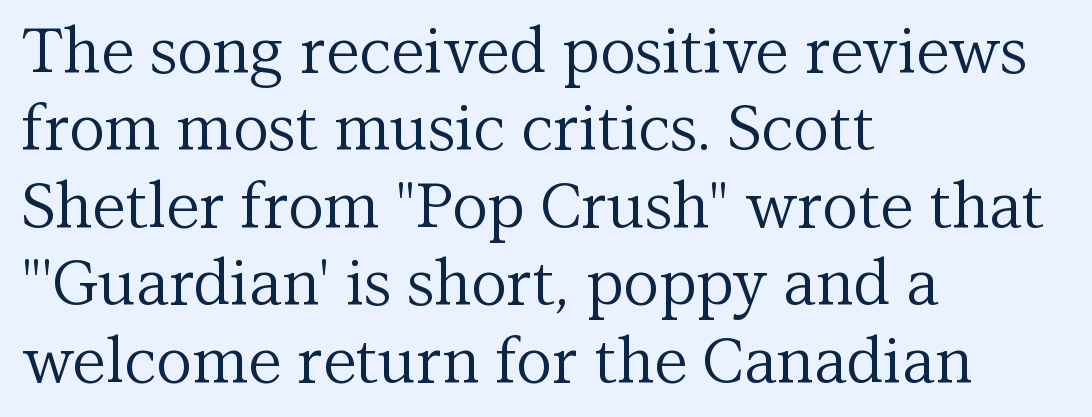
{"serif": "yes", "italic": "no", "bold": "no", "weight": "regular", "width": "normal", "stroke_contrast": "medium", "x_height": "medium", "monospaced": "no", "underline": "no", "align": "left", "line_spacing": "normal", "line_spacing_ratio": 1.25, "letter_spacing": "normal", "letter_spacing_em": 0.0, "glyph_px": 62}
